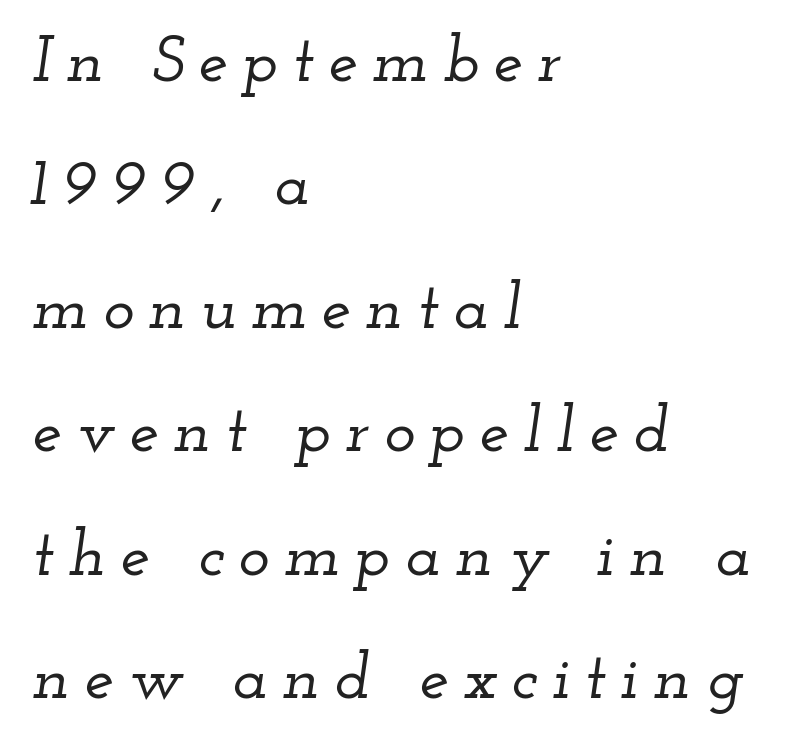
{"serif": "yes", "italic": "yes", "lean": "right", "slant_degrees": 12, "width": "wide", "stroke_contrast": "low", "x_height": "small", "monospaced": "no", "underline": "no", "align": "left", "line_spacing_ratio": 1.87, "letter_spacing": "wide", "letter_spacing_em": 0.22, "glyph_px": 66}
